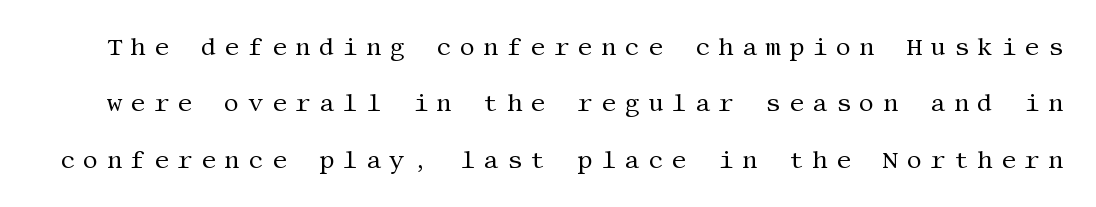
The image shows 24 px text type, upright; set loose line spacing (2.35x), unusually wide letter spacing (+0.34 em), not underlined.
